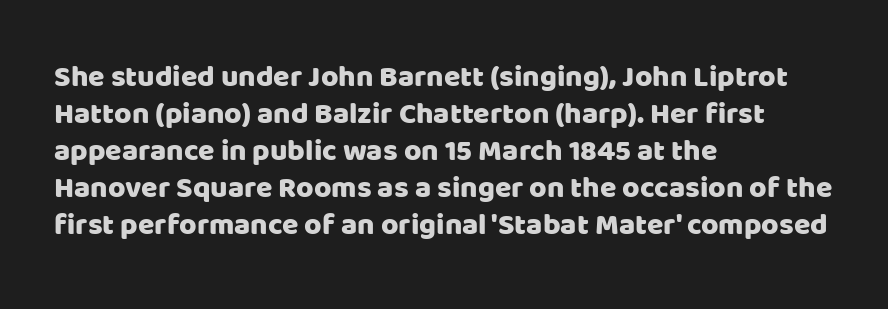
The image shows 30 px sans-serif type, upright; set left-aligned, line spacing 1.23x, normal letter spacing, not underlined; low stroke contrast and a large x-height.
